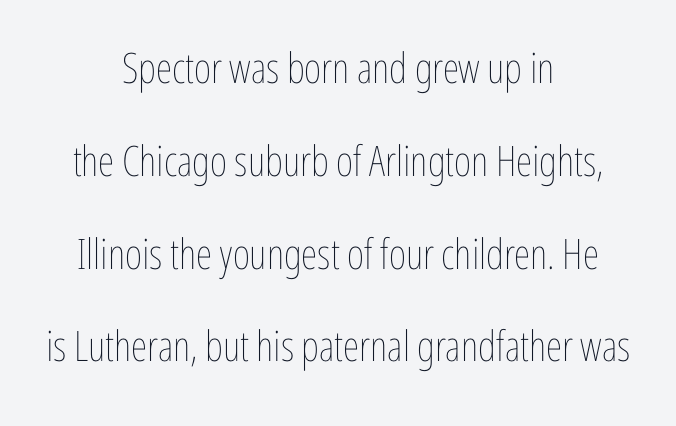
The image shows 42 px thin, condensed type, upright; set centered, loose line spacing (2.21x), normal letter spacing, not underlined; low stroke contrast and a medium x-height.
